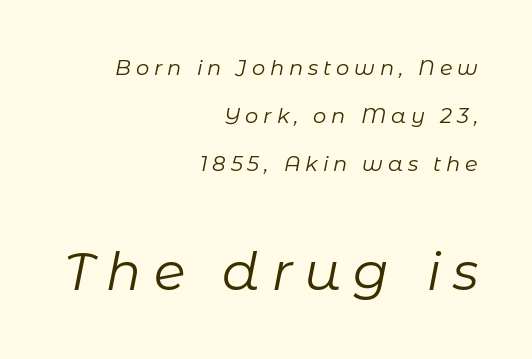
Size hierarchy here favors the trailing block over the leading one. The letters advance in unequal steps, a hallmark of proportional type. Italic? Definitely — the glyphs are oblique. Horizontally, the lines are justified to the trailing edge only. No word sits above an underline. Rows of type keep a wide berth in the vertical direction.
